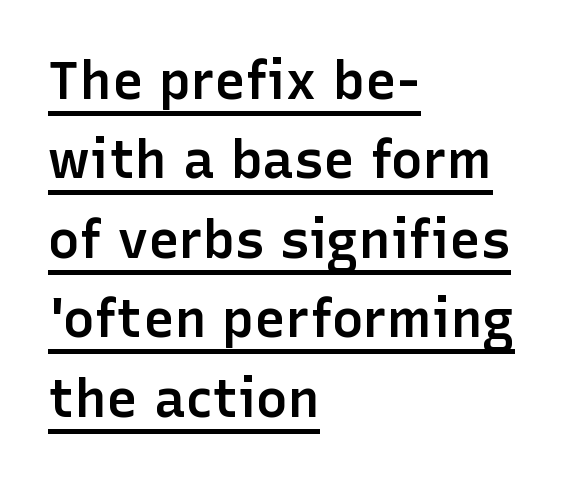
On the weight axis this lands at semibold, roughly 600. Which margin do the lines hug? The left one — the right edge is uneven. You can tell it's not italic because the verticals are truly vertical. Look at the bottom of the vertical strokes: they stop flat, with no serifs. You can see a thin bar hugging the bottom of the glyphs.
